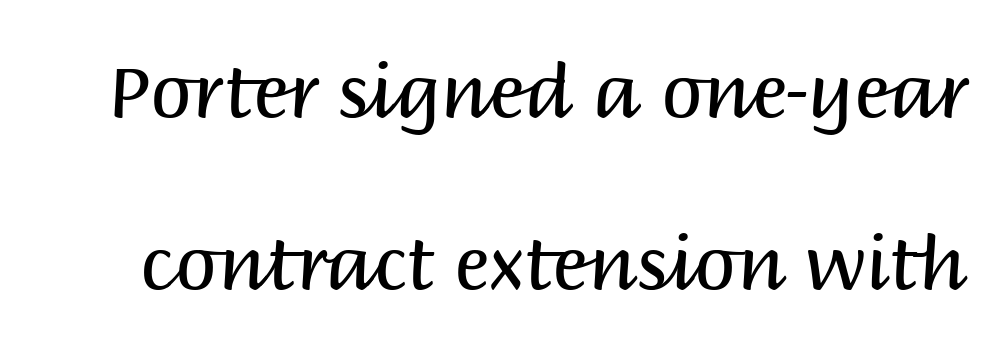
Caption: standard tracking, unaltered. Beneath every word, the page is bare. Unlike a traditional serif, this face leaves its strokes unadorned. Weight: in the light-to-regular range. Each letter keeps its own natural width here, so spacing adapts to shape.
